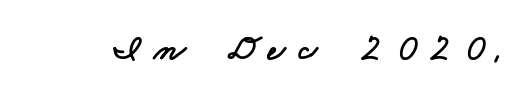
{"serif": "no", "width": "wide", "stroke_contrast": "low", "x_height": "small", "monospaced": "no", "underline": "no", "letter_spacing": "wide", "letter_spacing_em": 0.37, "glyph_px": 37}
